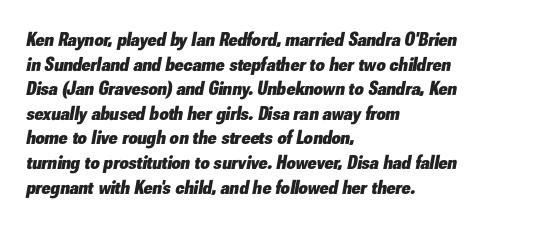
Lines of text with bare space underneath. A typesetter would call this zero additional tracking. These lines carry a lot of weight — the face is fully bold. This sample uses an oblique cut, with every glyph tilted off the vertical. These lines are set flush left with a ragged right edge.
